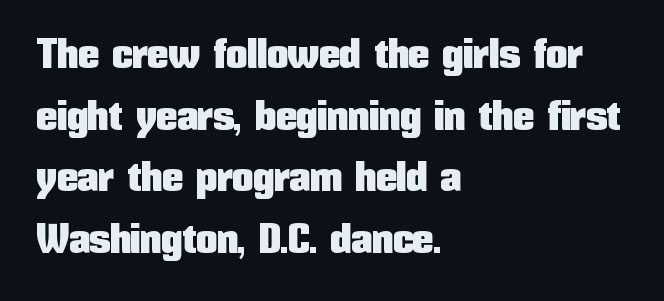
{"serif": "no", "italic": "no", "width": "condensed", "stroke_contrast": "low", "x_height": "medium", "monospaced": "no", "underline": "no", "align": "left", "line_spacing": "normal", "line_spacing_ratio": 1.47, "letter_spacing": "normal", "letter_spacing_em": 0.0, "glyph_px": 42}
